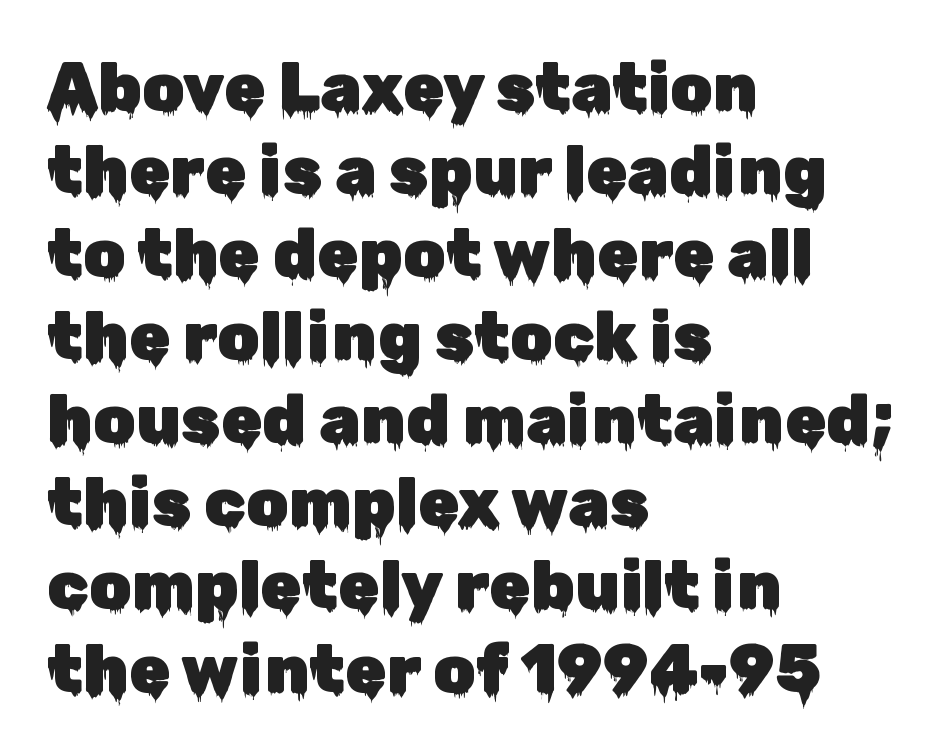
The image shows 67 px sans-serif type, upright; set left-aligned, line spacing 1.24x, normal letter spacing, not underlined; low stroke contrast and a medium x-height.
